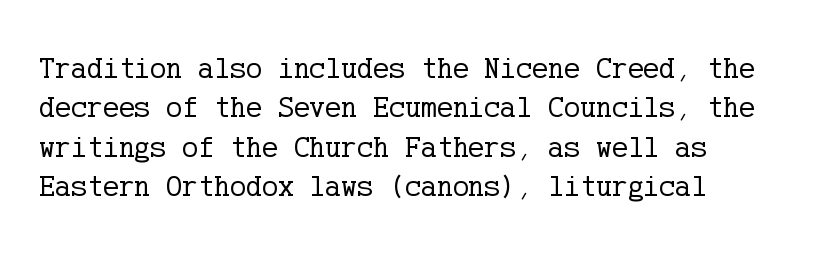
Q: Is the text bold? A: No.
Q: Is the text italic (slanted)? A: No, it is upright.
Q: Is the typeface a serif or a sans-serif typeface? A: Serif.
Q: Is the text underlined? A: No.
Q: How is the paragraph aligned? A: Left-aligned.
Q: Is the spacing between letters normal or unusually wide? A: Normal.
Q: Is the spacing between lines tight, normal or loose? A: Normal.
Q: Width (condensed, normal, or wide)? A: Normal.
Q: Stroke contrast? A: Low.
Q: x-height? A: Medium.
